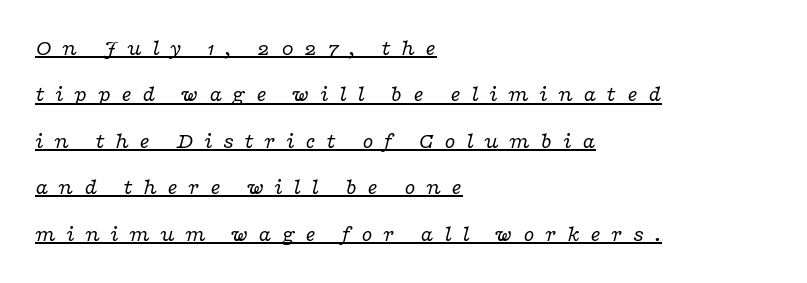
The image shows 22 px text type, italic (leaning right); set left-aligned, loose line spacing (2.11x), unusually wide letter spacing (+0.46 em), underlined.
